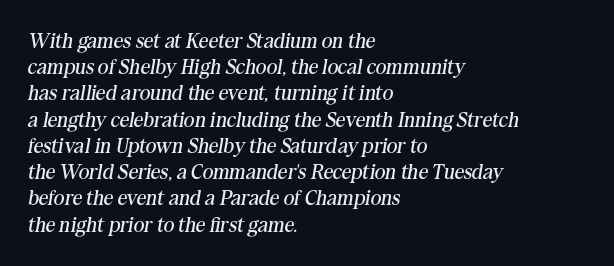
The image shows 21 px text type, italic (leaning right); set left-aligned, normal line spacing (1.25x), normal letter spacing, not underlined.
